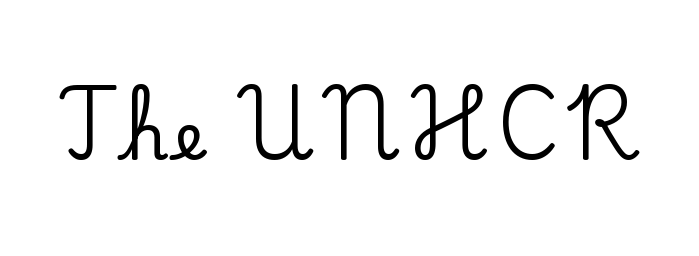
Q: Is the text italic (slanted)? A: No, it is upright.
Q: Is the typeface a serif or a sans-serif typeface? A: Serif.
Q: Is the text underlined? A: No.
Q: Width (condensed, normal, or wide)? A: Normal.
Q: Stroke contrast? A: Low.
Q: x-height? A: Small.
Q: Monospaced? A: No.
